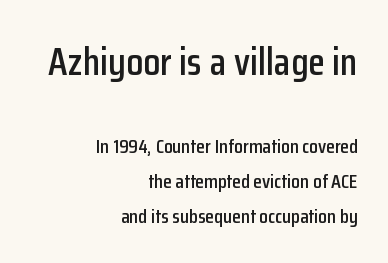
Q: Is the text italic (slanted)? A: No, it is upright.
Q: Is the typeface a serif or a sans-serif typeface? A: Sans-serif.
Q: Is the text underlined? A: No.
Q: How is the paragraph aligned? A: Right-aligned.
Q: Is the spacing between letters normal or unusually wide? A: Normal.
Q: Which block of text is set in a larger size, the first (top) or the second (bottom)? A: The first (top) one.
Q: Width (condensed, normal, or wide)? A: Condensed.
Q: Stroke contrast? A: Low.
Q: x-height? A: Medium.
Q: Monospaced? A: No.
